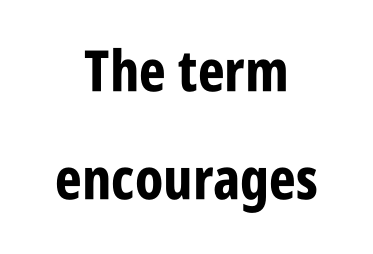
The image shows 57 px bold, condensed sans-serif type, upright; set centered, line spacing 1.89x, normal letter spacing, not underlined; low stroke contrast and a large x-height.
